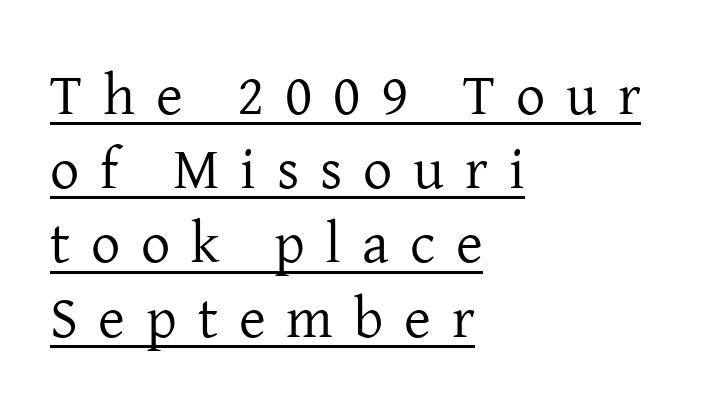
The image shows 58 px regular-weight serif type, upright; set left-aligned, normal line spacing (1.28x), unusually wide letter spacing (+0.36 em), underlined; low stroke contrast and a medium x-height.
